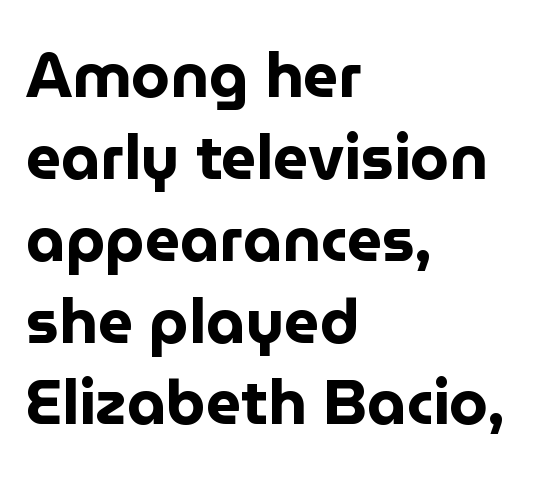
{"serif": "no", "italic": "no", "bold": "yes", "weight": "bold", "width": "normal", "stroke_contrast": "low", "x_height": "medium", "monospaced": "no", "underline": "no", "align": "left", "line_spacing": "normal", "line_spacing_ratio": 1.32, "letter_spacing": "normal", "letter_spacing_em": 0.0, "glyph_px": 62}
